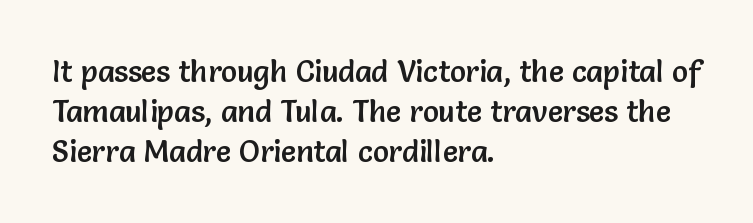
A typesetter would mark this as roman, not italic. The ragged edge is on the right, which tells us the setting is flush left. The lines sit at an ordinary, default distance from one another. The face used here is a sans, in the tradition of grotesques and geometrics.
